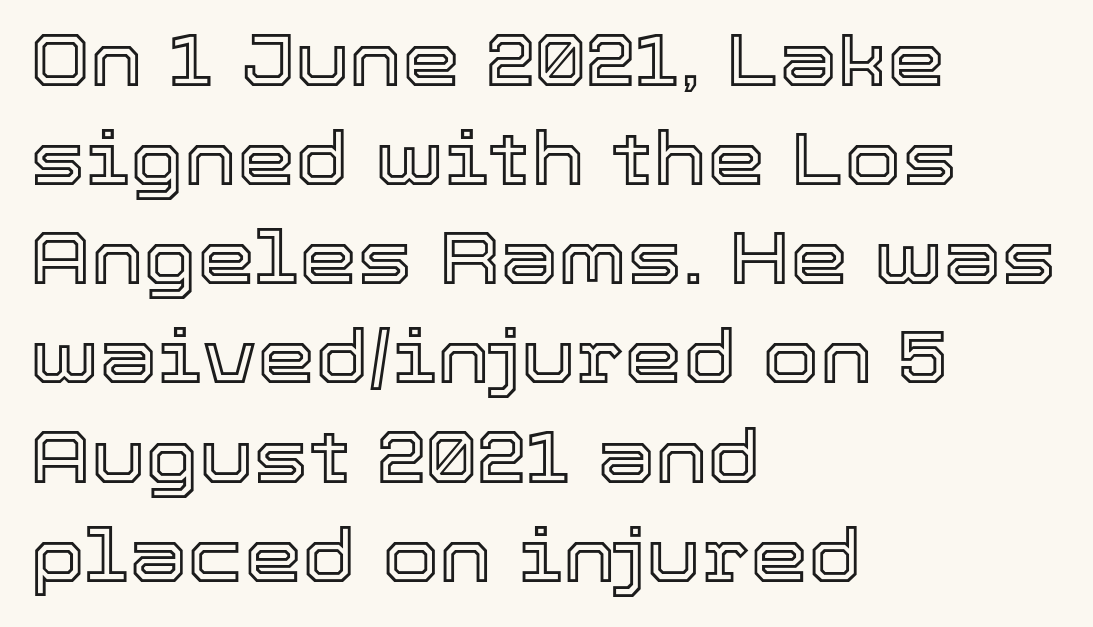
{"italic": "no", "width": "normal", "x_height": "medium", "monospaced": "no", "underline": "no", "align": "left", "line_spacing": "normal", "line_spacing_ratio": 1.34, "letter_spacing": "normal", "letter_spacing_em": 0.0, "glyph_px": 74}
